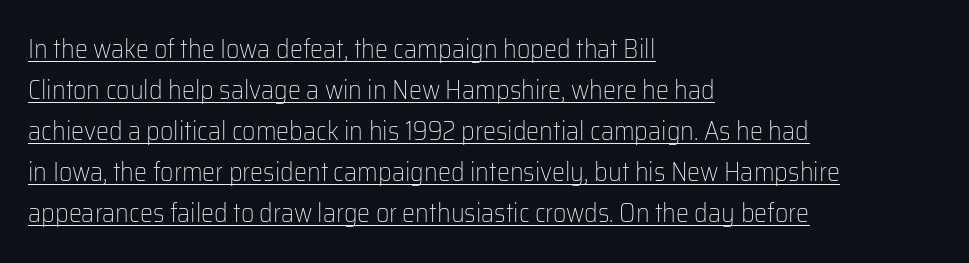
{"italic": "no", "bold": "no", "underline": "yes", "align": "left", "line_spacing": "normal", "line_spacing_ratio": 1.58, "letter_spacing": "normal", "letter_spacing_em": 0.0, "glyph_px": 26}
